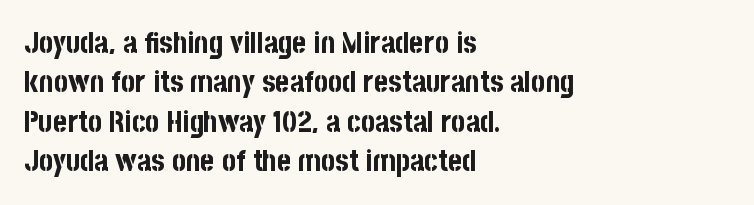
{"serif": "no", "italic": "no", "bold": "yes", "weight": "bold", "width": "condensed", "stroke_contrast": "low", "x_height": "large", "monospaced": "no", "underline": "no", "align": "left", "line_spacing": "normal", "line_spacing_ratio": 1.31, "letter_spacing": "normal", "letter_spacing_em": 0.0, "glyph_px": 30}
